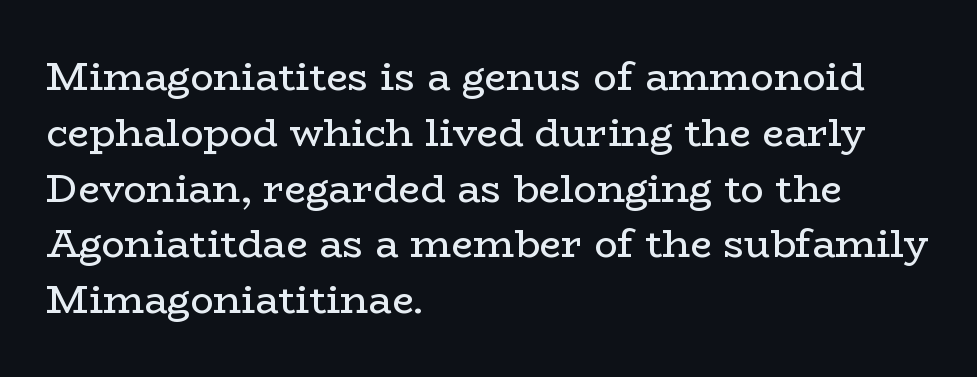
The image shows 39 px regular-weight, wide serif type, upright; set left-aligned, normal line spacing (1.43x), normal letter spacing, not underlined; low stroke contrast and a medium x-height.
